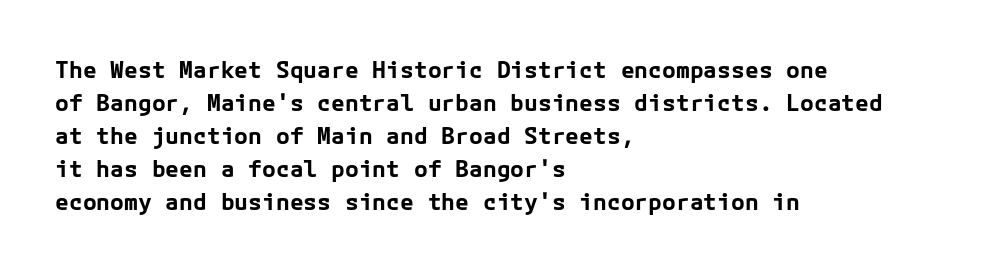
This sample keeps an unexceptional amount of space between lines. Strokes here are thick enough to call this a true bold. A student would call this left alignment; a typographer would say flush left, rag right. You can tell it's not italic because the verticals are truly vertical.
